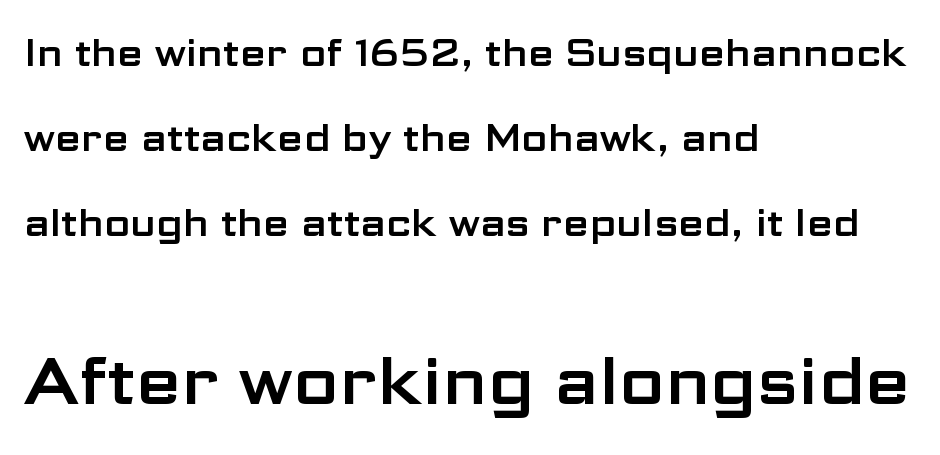
Words appear dense and cohesive because spacing is normal. Classification — sans serif. Glance below the letters and you will spot only blank space. When letters stand straight like this, we call the style roman or upright. Is there much room between lines? Yes — plenty of vertical air separates them. Looks like regular typesetting: each glyph gets only the width it needs.
